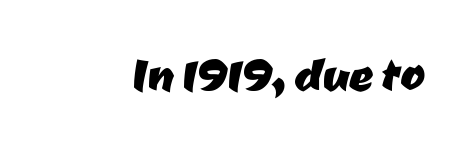
The image shows 60 px sans-serif type; set normal letter spacing, not underlined; low stroke contrast and a medium x-height.
